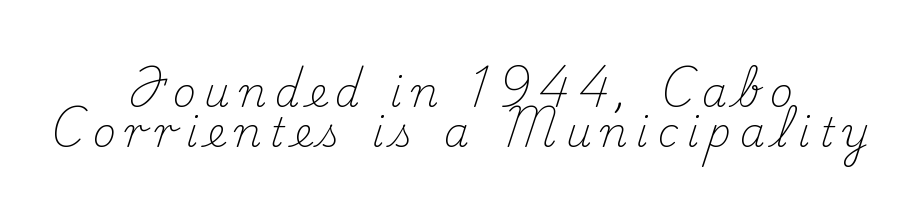
Characters follow at a spacing far wider than the type designer built in. The gap between lines stays unmarked. Vertical stems look standard width or narrower in stroke. Letterform terminals end in serifs throughout the passage. These lines are centered, leaving both edges ragged.
